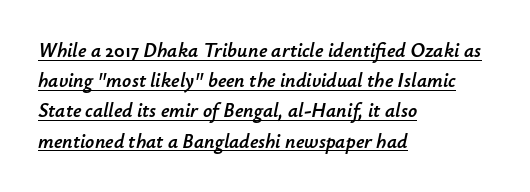
Compared with undecorated copy, this sample adds a rule below the words. Interline gaps are of average width in this sample. A typesetter would call this zero additional tracking. This sample uses an oblique cut, with every glyph tilted off the vertical. If you drew a ruler down the left edge, every line would touch it.
